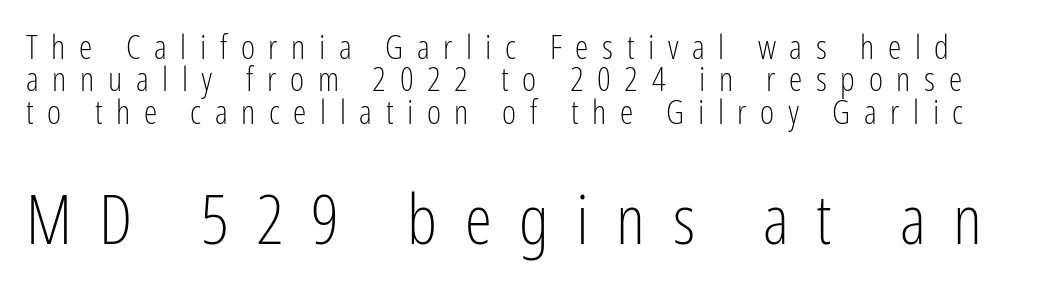
The image shows 69 px light, condensed sans-serif type, upright; set tight line spacing (0.95x), unusually wide letter spacing (+0.4 em), not underlined; the second (bottom) block is 2.03x larger; low stroke contrast and a medium x-height.
